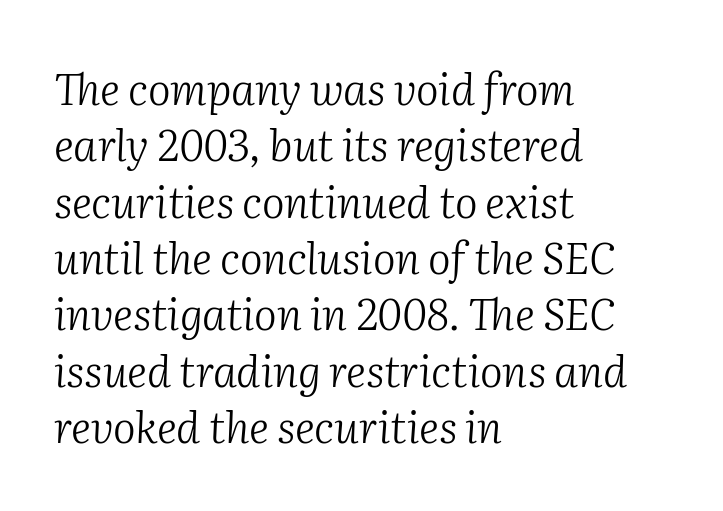
The image shows 43 px light serif type, italic (leaning right); set left-aligned, normal line spacing (1.31x), normal letter spacing, not underlined; medium stroke contrast and a medium x-height.
